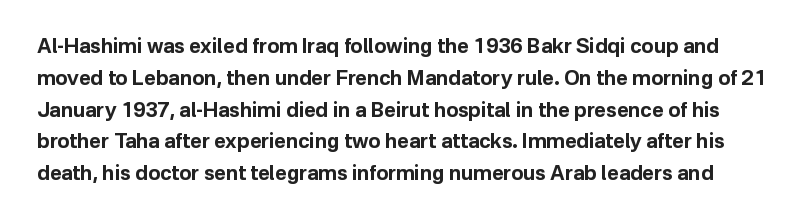
{"italic": "no", "bold": "yes", "underline": "no", "line_spacing": "normal", "line_spacing_ratio": 1.59, "letter_spacing": "normal", "letter_spacing_em": 0.0, "glyph_px": 20}
